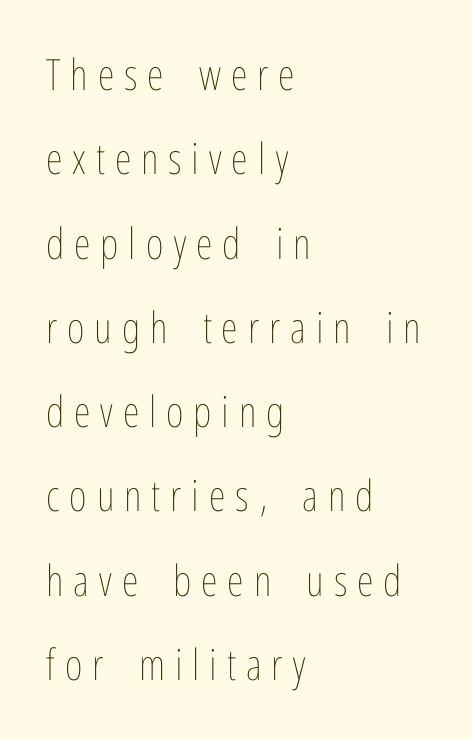
The face used here is proportionally spaced, like ordinary book or web type. Each line starts at the same left margin while the right side varies. Each word looks stretched out because of the extra space between its letters. Quick note: not italic, upright. Does the leading feel generous? Absolutely, it's lavish. Heaviness? Minimal to ordinary, like unemphasized prose.
